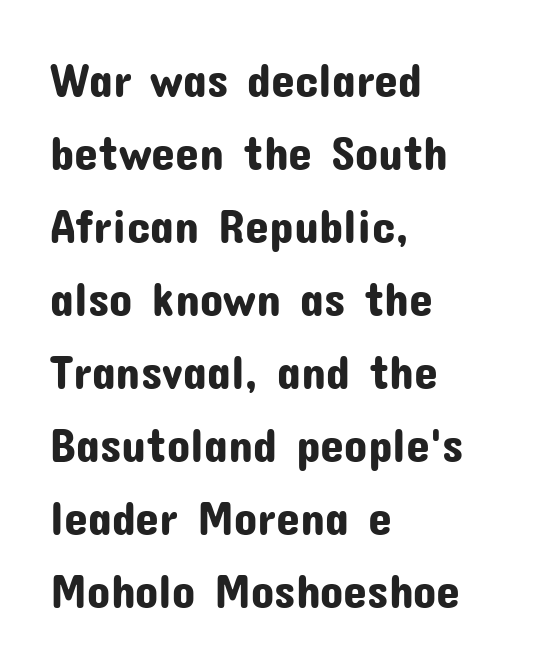
Q: Is the text italic (slanted)? A: No, it is upright.
Q: Is the typeface a serif or a sans-serif typeface? A: Sans-serif.
Q: Is the text underlined? A: No.
Q: How is the paragraph aligned? A: Left-aligned.
Q: Is the spacing between letters normal or unusually wide? A: Normal.
Q: Is the spacing between lines tight, normal or loose? A: Normal.
Q: Width (condensed, normal, or wide)? A: Normal.
Q: Stroke contrast? A: Low.
Q: x-height? A: Medium.
Q: Monospaced? A: No.
